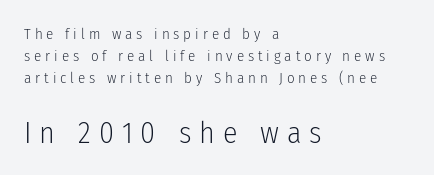
{"serif": "no", "italic": "no", "bold": "no", "weight": "light", "width": "condensed", "stroke_contrast": "low", "x_height": "medium", "monospaced": "no", "underline": "no", "align": "left", "line_spacing": "normal", "line_spacing_ratio": 1.46, "letter_spacing": "wide", "letter_spacing_em": 0.26, "larger_block": "second", "size_ratio": 2.0, "glyph_px": 30}
